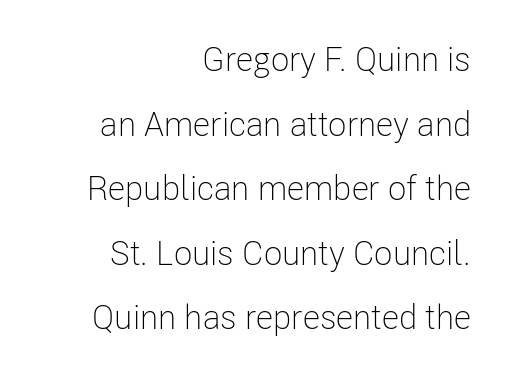
Each letter keeps its own natural width here, so spacing adapts to shape. Loosely led — the rows are spread out. Here the glyphs are tracked normally, forming tight word shapes. Notice how the stems are strictly vertical — no italics here.
